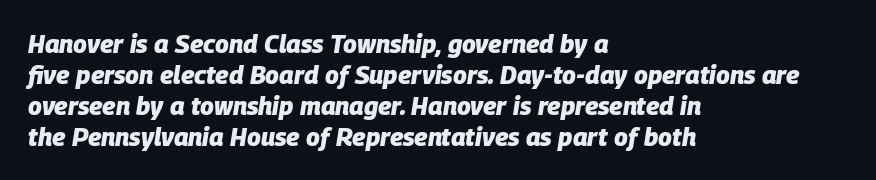
Emphasis-style slanted type is in use. Nothing unusual about the tracking: characters are spaced as the font intends. This sample is left-justified, so line endings fall wherever the words run out. Each row of text sits above clean, open space. A full-strength bold gives these letters their thick strokes.
